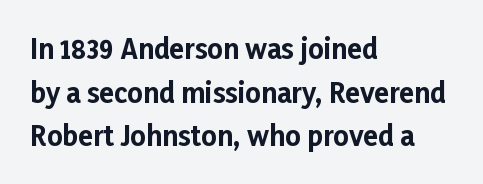
The image shows 27 px bold type, upright; set left-aligned, normal line spacing (1.62x), normal letter spacing, not underlined.
